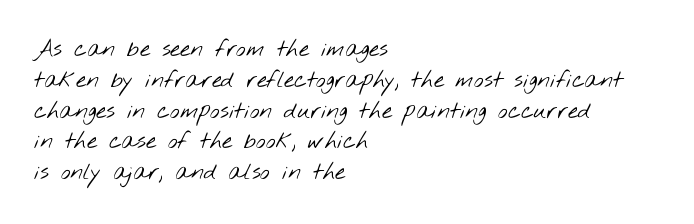
{"bold": "no", "underline": "no", "align": "left", "line_spacing": "normal", "line_spacing_ratio": 1.34, "letter_spacing": "normal", "letter_spacing_em": 0.0, "glyph_px": 23}
